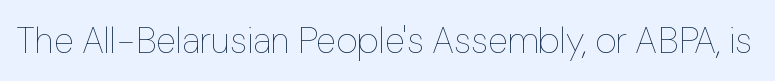
The image shows 37 px thin type, upright; set normal letter spacing, not underlined; low stroke contrast and a medium x-height.
